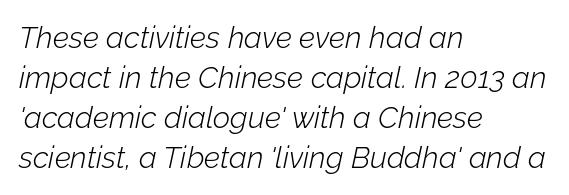
The image shows 30 px light type, italic (leaning right); set left-aligned, normal line spacing (1.33x), normal letter spacing, not underlined; low stroke contrast and a medium x-height.
